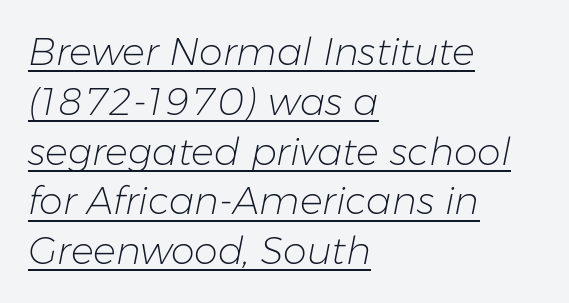
Spacing between characters is what you'd get straight out of the box. Has an underline been added? It has. Think of a printed novel: that variable character pitch is what you see here. A normal amount of white space separates one row of letters from the next. Bold? No — there's no thickening of the strokes.
